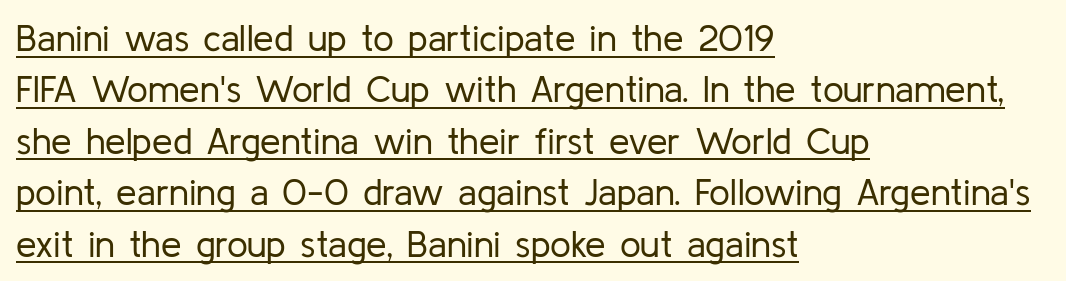
The image shows 37 px regular-weight sans-serif type, upright; set left-aligned, normal line spacing (1.39x), normal letter spacing, underlined; low stroke contrast and a medium x-height.
